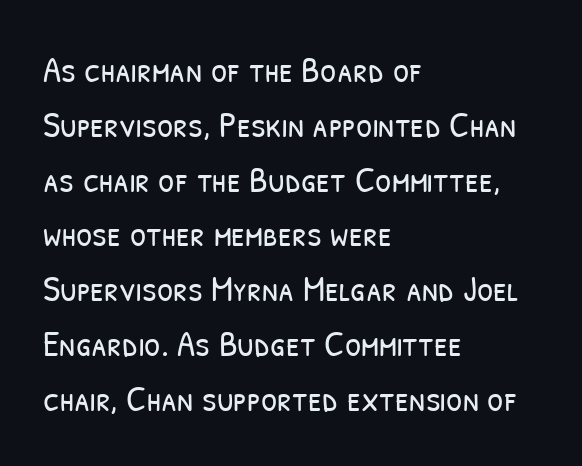
The image shows 37 px light, condensed sans-serif type; set left-aligned, normal line spacing (1.48x), normal letter spacing, not underlined; low stroke contrast and a medium x-height.
